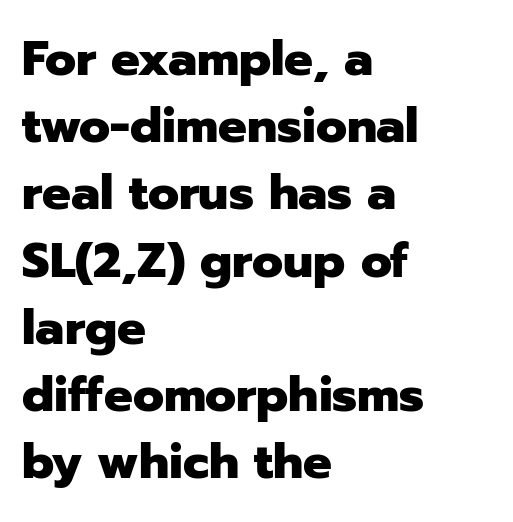
{"serif": "no", "italic": "no", "bold": "yes", "weight": "heavy", "width": "normal", "stroke_contrast": "low", "x_height": "medium", "monospaced": "no", "underline": "no", "align": "left", "line_spacing": "normal", "line_spacing_ratio": 1.4, "letter_spacing": "normal", "letter_spacing_em": 0.0, "glyph_px": 48}
